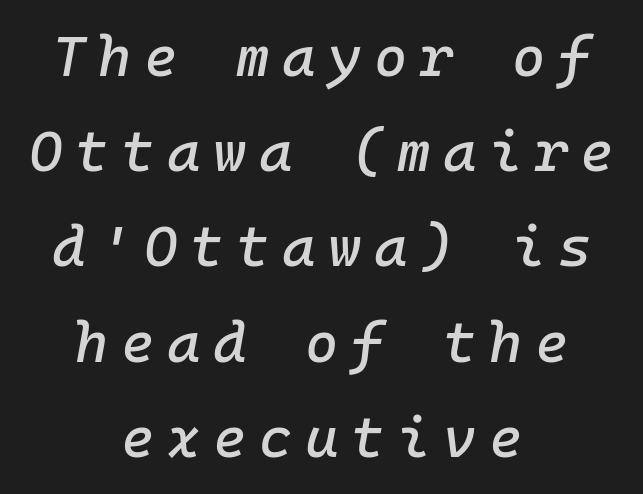
Q: Is the text italic (slanted)? A: Yes, it leans right by about 10 degrees.
Q: Is the text underlined? A: No.
Q: How is the paragraph aligned? A: Centered.
Q: Is the spacing between letters normal or unusually wide? A: Unusually wide.
Q: Is the spacing between lines tight, normal or loose? A: Normal.
Q: Width (condensed, normal, or wide)? A: Normal.
Q: Stroke contrast? A: Low.
Q: x-height? A: Medium.
Q: Monospaced? A: Yes.
